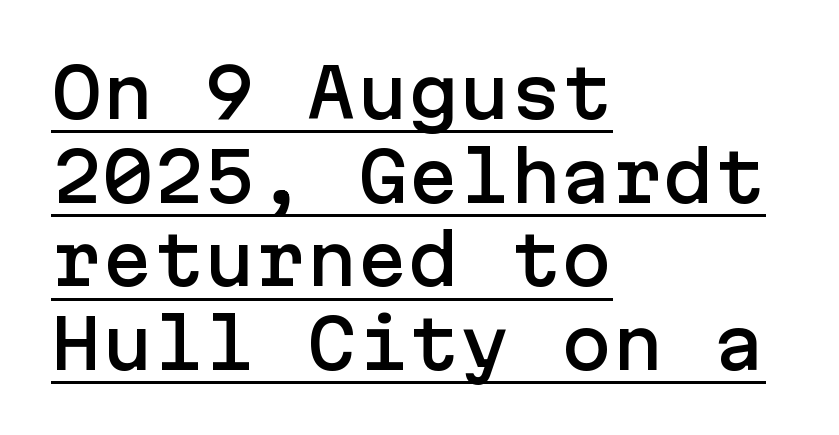
The image shows 68 px sans-serif type, upright; set left-aligned, line spacing 1.23x, normal letter spacing, underlined; low stroke contrast and a medium x-height.
